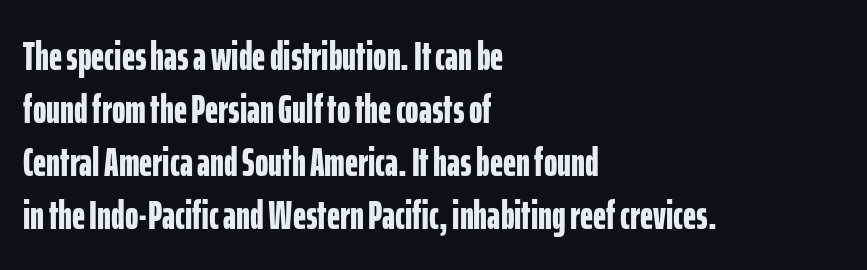
{"serif": "no", "italic": "no", "bold": "yes", "weight": "bold", "width": "condensed", "stroke_contrast": "low", "x_height": "medium", "monospaced": "no", "underline": "no", "align": "left", "line_spacing": "normal", "line_spacing_ratio": 1.29, "letter_spacing": "normal", "letter_spacing_em": 0.0, "glyph_px": 41}
